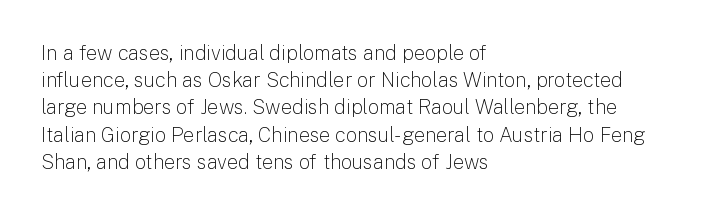
The image shows 20 px text type, upright; set left-aligned, normal line spacing (1.36x), normal letter spacing, not underlined.
